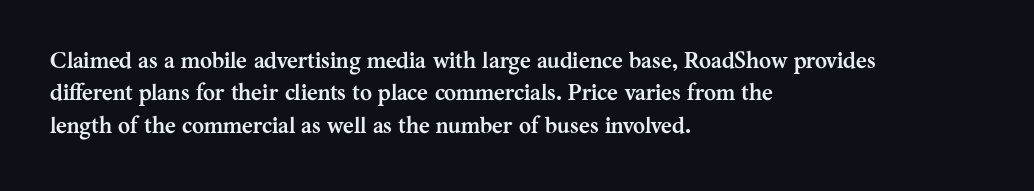
{"italic": "no", "bold": "yes", "underline": "no", "align": "left", "line_spacing": "normal", "line_spacing_ratio": 1.41, "letter_spacing": "normal", "letter_spacing_em": 0.0, "glyph_px": 23}
